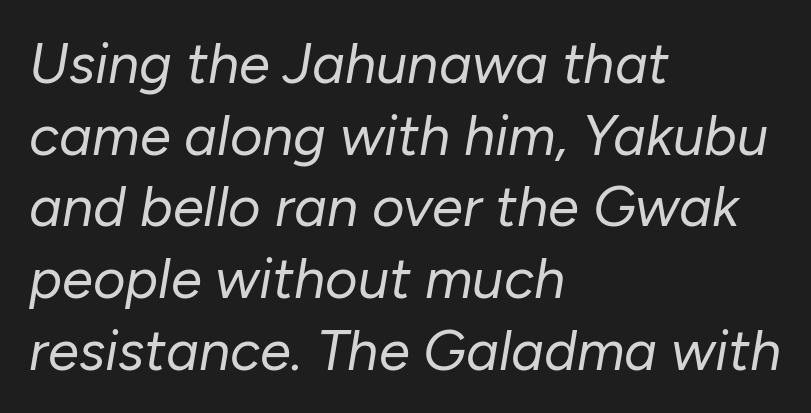
Is the stroke heavy? The answer is a plain regular-or-lighter. A typesetter would call this leading conventional body-copy spacing. Is this a fixed-width face? No — the glyphs have proportional, varying widths. This rendering leaves character spacing at its baseline value. Line starts are locked; line ends wander. Lines of text with bare space underneath.
